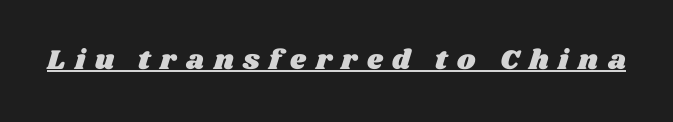
Notice how a bar underscores the lettering throughout. These lines have a slow, spaced-out rhythm from letter to letter. You could not count columns in this text — the font is proportionally spaced.
